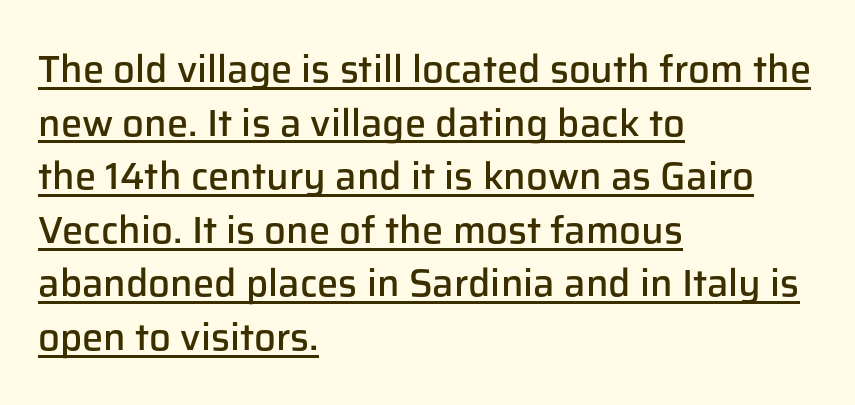
Students, observe the line beneath the letters — that is underlining. The gaps between neighbouring characters are ordinary and unremarkable. Are there feet on the stems? There aren't — it's a sans. Line spacing here is normal. This rendering uses left alignment, leaving the right contour irregular.
